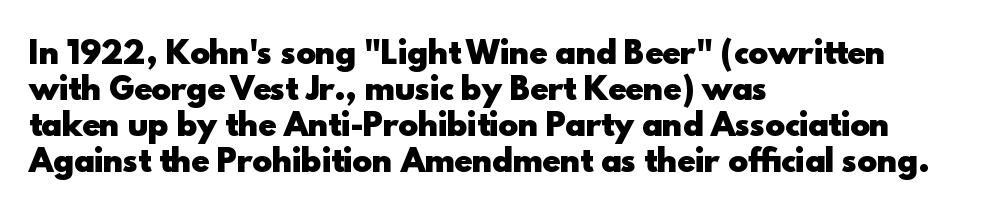
The image shows 30 px heavy sans-serif type, upright; set left-aligned, line spacing 1.2x, normal letter spacing, not underlined; a small x-height.
